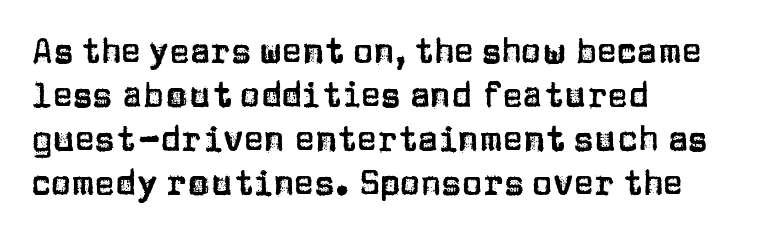
{"serif": "no", "italic": "no", "width": "normal", "stroke_contrast": "low", "x_height": "large", "monospaced": "no", "underline": "no", "align": "left", "line_spacing": "normal", "line_spacing_ratio": 1.29, "letter_spacing": "normal", "letter_spacing_em": 0.0, "glyph_px": 34}
